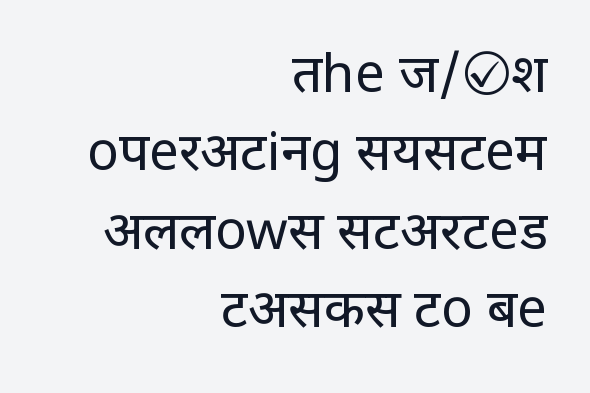
Q: Is the text bold? A: No.
Q: Is the text italic (slanted)? A: No, it is upright.
Q: Is the typeface a serif or a sans-serif typeface? A: Sans-serif.
Q: Is the text underlined? A: No.
Q: How is the paragraph aligned? A: Right-aligned.
Q: Is the spacing between letters normal or unusually wide? A: Normal.
Q: Is the spacing between lines tight, normal or loose? A: Normal.
Q: Width (condensed, normal, or wide)? A: Normal.
Q: Stroke contrast? A: Low.
Q: x-height? A: Large.
Q: Monospaced? A: No.
